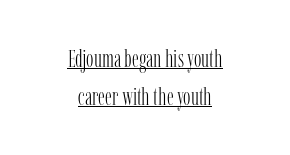
The image shows 25 px text type, upright; set centered, normal line spacing (1.52x), normal letter spacing, underlined.
